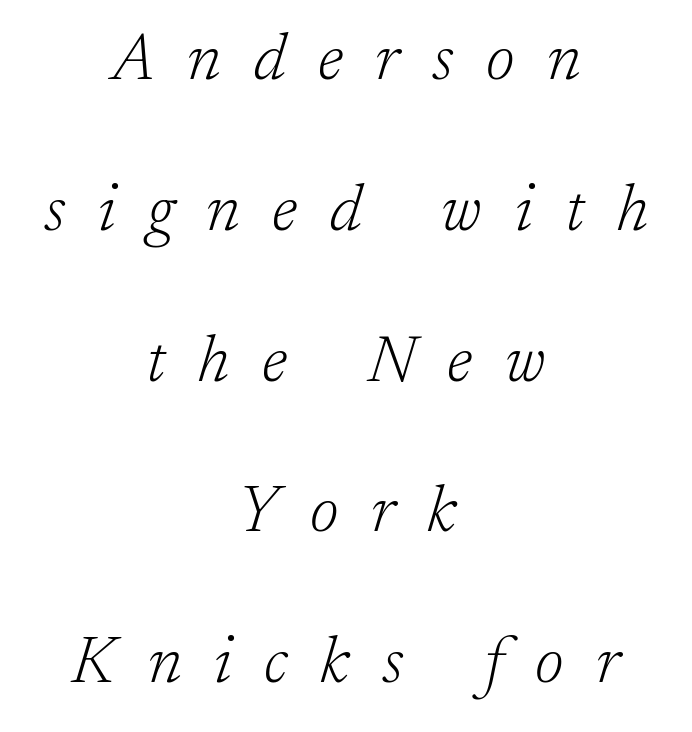
Notice how the passage keeps no hard edge, just a central spine. Each letter keeps its own natural width here, so spacing adapts to shape. Tall strokes in this sample are angled rather than plumb. The letterforms sit at book weight or below. The face used here is seriffed, in the tradition of book romans.
